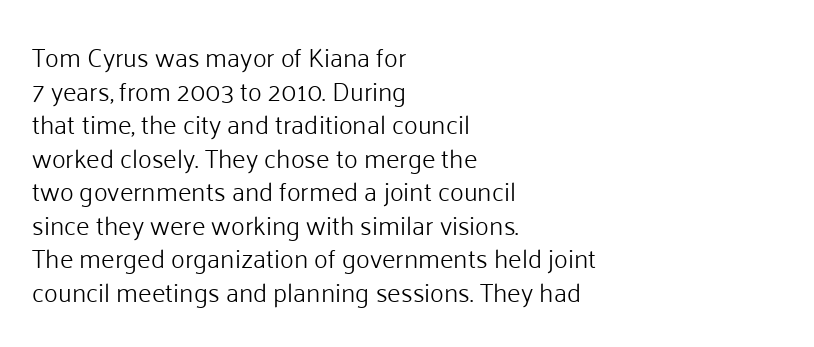
Q: Is the text bold? A: No.
Q: Is the text italic (slanted)? A: No, it is upright.
Q: Is the text underlined? A: No.
Q: How is the paragraph aligned? A: Left-aligned.
Q: Is the spacing between letters normal or unusually wide? A: Normal.
Q: Is the spacing between lines tight, normal or loose? A: Normal.
